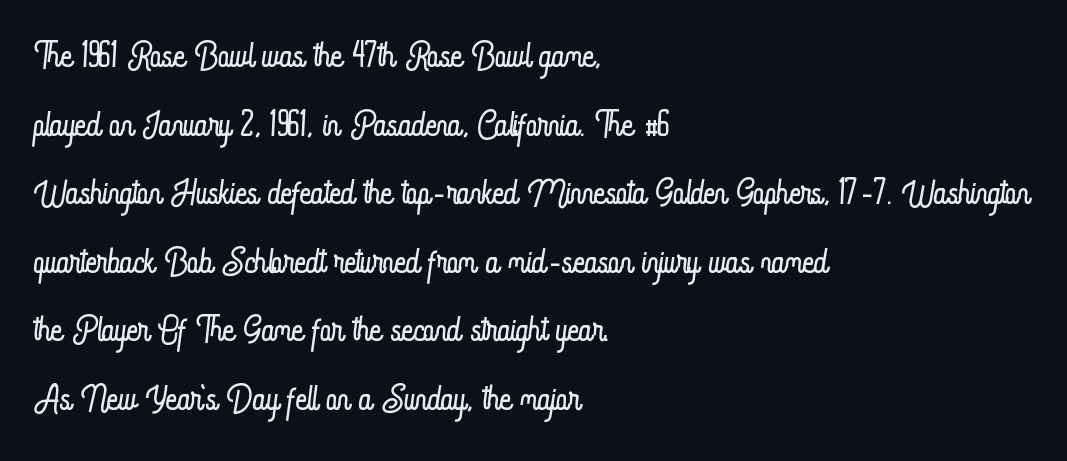
Q: Is the text bold? A: No.
Q: Is the text underlined? A: No.
Q: How is the paragraph aligned? A: Left-aligned.
Q: Is the spacing between letters normal or unusually wide? A: Normal.
Q: Is the spacing between lines tight, normal or loose? A: Normal.
Q: Width (condensed, normal, or wide)? A: Condensed.
Q: Stroke contrast? A: Low.
Q: x-height? A: Small.
Q: Monospaced? A: No.
